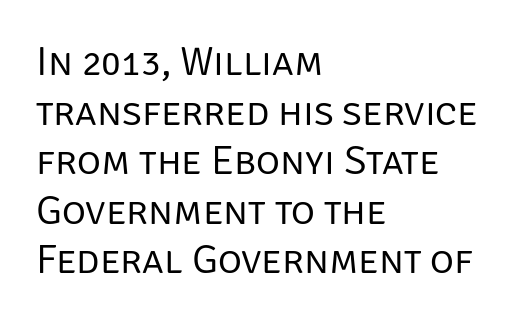
Q: Is the text bold? A: No.
Q: Is the text italic (slanted)? A: No, it is upright.
Q: Is the typeface a serif or a sans-serif typeface? A: Sans-serif.
Q: Is the text underlined? A: No.
Q: How is the paragraph aligned? A: Left-aligned.
Q: Is the spacing between letters normal or unusually wide? A: Normal.
Q: Width (condensed, normal, or wide)? A: Normal.
Q: Stroke contrast? A: Low.
Q: x-height? A: Large.
Q: Monospaced? A: No.
